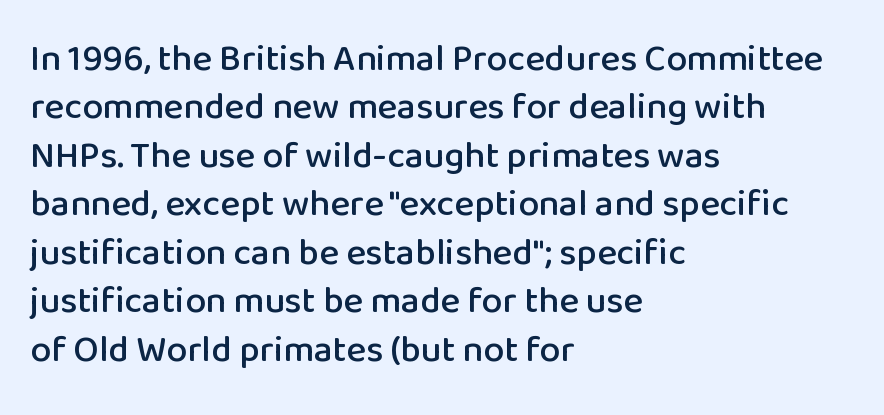
{"serif": "no", "italic": "no", "width": "normal", "stroke_contrast": "low", "x_height": "medium", "monospaced": "no", "underline": "no", "align": "left", "line_spacing": "normal", "line_spacing_ratio": 1.31, "letter_spacing": "normal", "letter_spacing_em": 0.0, "glyph_px": 37}
